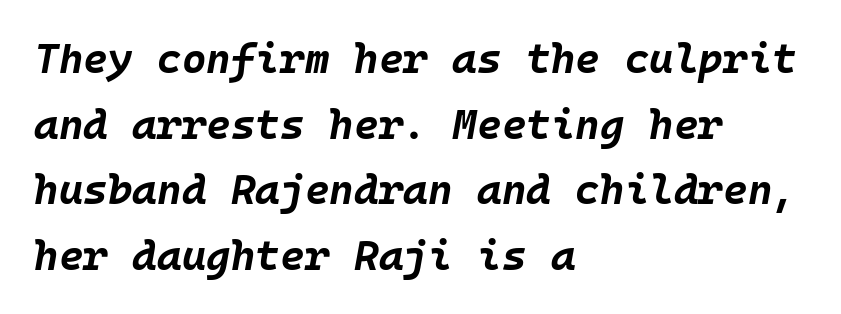
The image shows 42 px bold type, italic (leaning right), monospaced; set left-aligned, normal line spacing (1.56x), normal letter spacing, not underlined; low stroke contrast and a large x-height.
